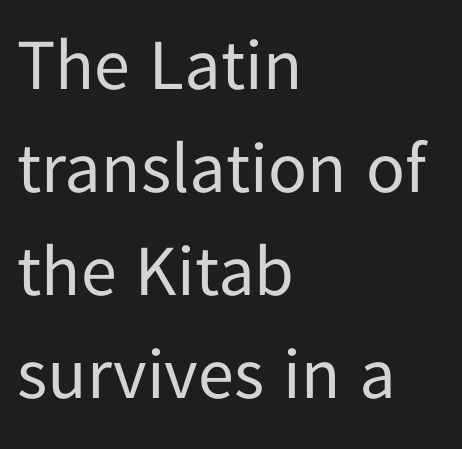
Q: Is the text bold? A: No.
Q: Is the text italic (slanted)? A: No, it is upright.
Q: Is the typeface a serif or a sans-serif typeface? A: Sans-serif.
Q: Is the text underlined? A: No.
Q: How is the paragraph aligned? A: Left-aligned.
Q: Is the spacing between letters normal or unusually wide? A: Normal.
Q: Is the spacing between lines tight, normal or loose? A: Normal.
Q: Width (condensed, normal, or wide)? A: Normal.
Q: Stroke contrast? A: Low.
Q: x-height? A: Medium.
Q: Monospaced? A: No.
